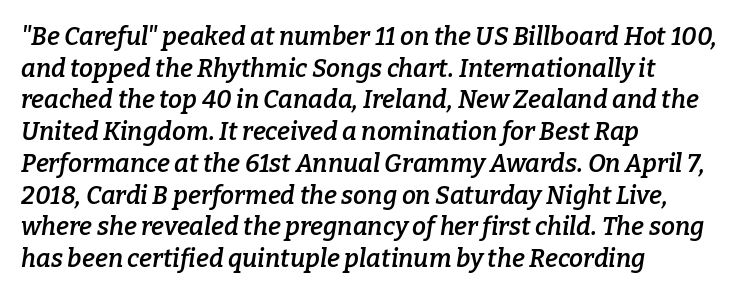
Q: Is the text bold? A: Semi-bold.
Q: Is the text italic (slanted)? A: Yes, it leans right by about 9 degrees.
Q: Is the text underlined? A: No.
Q: How is the paragraph aligned? A: Left-aligned.
Q: Is the spacing between letters normal or unusually wide? A: Normal.
Q: Is the spacing between lines tight, normal or loose? A: Normal.
